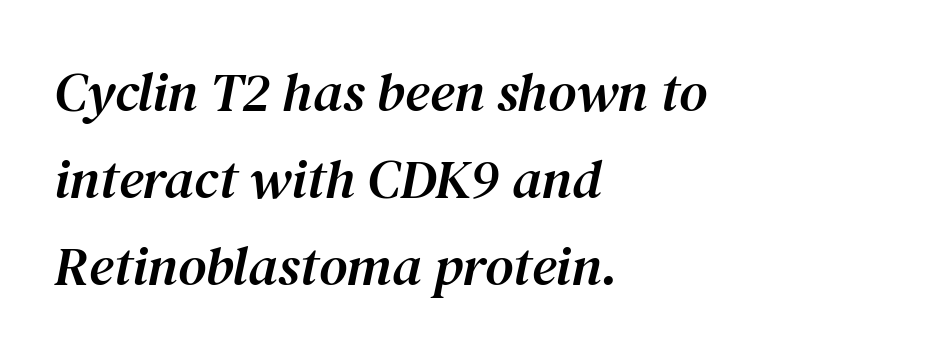
The face used here is proportionally spaced, like ordinary book or web type. Letters rest on an invisible, unmarked baseline. Are there feet on the stems? There are — it's a serif. A typesetter would call this zero additional tracking. The lines in this sample share a left origin and differ only in where they stop. Compared with typical paragraphs, the rows here are spaced about the same.
